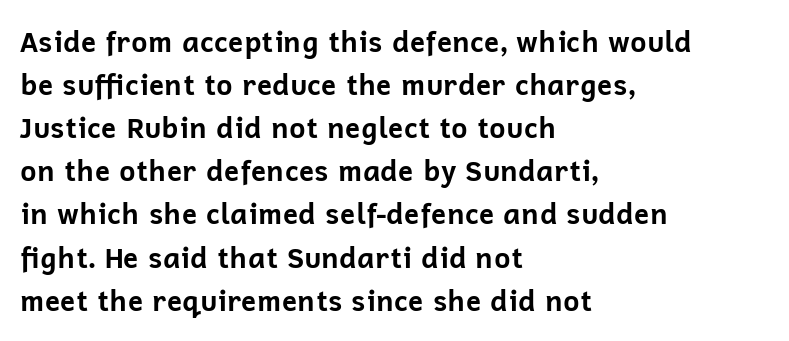
Each new line begins a customary step beneath the previous one. The rendering uses natural spacing where letterforms have individual widths. The axis of the letterforms is exactly vertical. The letters are bold, with thick, heavy strokes.
